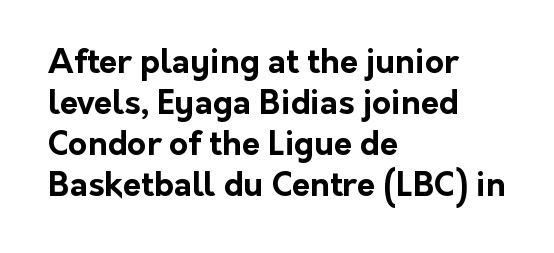
Q: Is the text bold? A: Yes.
Q: Is the text italic (slanted)? A: No, it is upright.
Q: Is the typeface a serif or a sans-serif typeface? A: Sans-serif.
Q: Is the text underlined? A: No.
Q: How is the paragraph aligned? A: Left-aligned.
Q: Is the spacing between letters normal or unusually wide? A: Normal.
Q: Width (condensed, normal, or wide)? A: Normal.
Q: Stroke contrast? A: Low.
Q: x-height? A: Medium.
Q: Monospaced? A: No.
